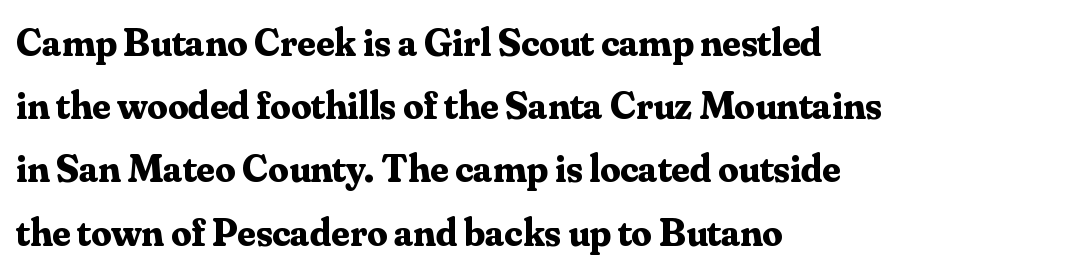
Baseline-to-baseline distance is the conventional proportion of letter height. Standard letterfit; no display-style spreading of the glyphs. The lettering stays uniformly vertical, giving the passage a roman look. Think of a printed novel: that variable character pitch is what you see here. Bare-footed words on every line. The characters look thick and weighty, a clear bold.
